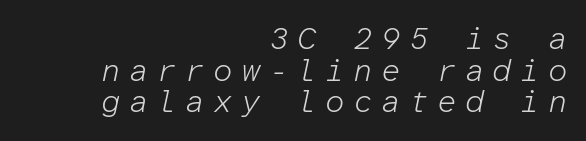
Q: Is the text bold? A: No.
Q: Is the text italic (slanted)? A: Yes, it leans right by about 12 degrees.
Q: Is the text underlined? A: No.
Q: How is the paragraph aligned? A: Right-aligned.
Q: Is the spacing between letters normal or unusually wide? A: Unusually wide.
Q: Is the spacing between lines tight, normal or loose? A: Tight.
Q: Width (condensed, normal, or wide)? A: Normal.
Q: Stroke contrast? A: Low.
Q: x-height? A: Medium.
Q: Monospaced? A: Yes.
